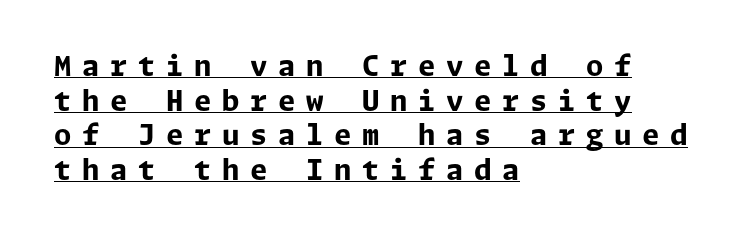
Q: Is the text bold? A: Yes.
Q: Is the text italic (slanted)? A: No, it is upright.
Q: Is the typeface a serif or a sans-serif typeface? A: Sans-serif.
Q: Is the text underlined? A: Yes.
Q: How is the paragraph aligned? A: Left-aligned.
Q: Is the spacing between letters normal or unusually wide? A: Unusually wide.
Q: Width (condensed, normal, or wide)? A: Normal.
Q: Stroke contrast? A: Low.
Q: x-height? A: Medium.
